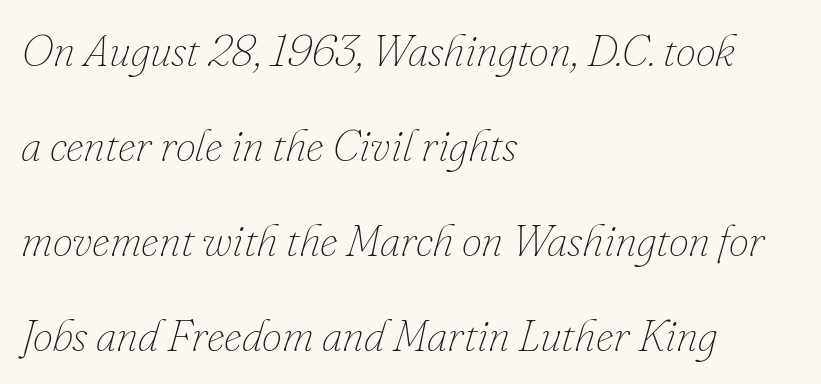
The image shows 45 px thin type, italic (leaning right); set left-aligned, loose line spacing (2.11x), normal letter spacing, not underlined; low stroke contrast and a small x-height.
